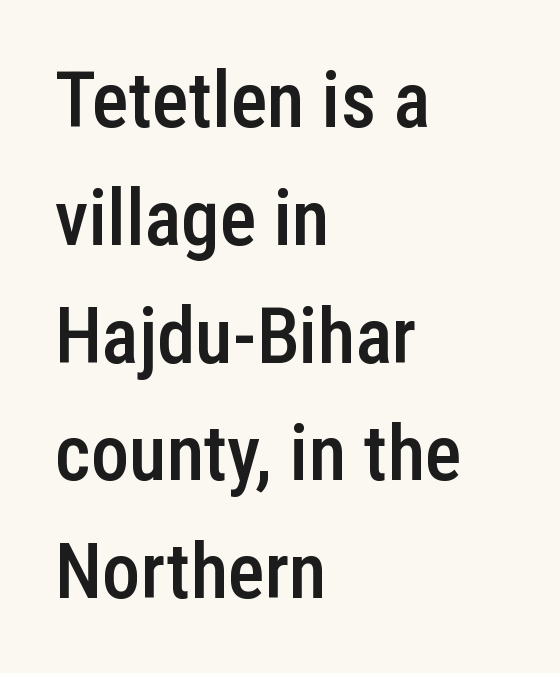
{"serif": "no", "italic": "no", "bold": "semi", "weight": "semibold", "width": "condensed", "stroke_contrast": "low", "x_height": "medium", "monospaced": "no", "underline": "no", "align": "left", "line_spacing": "normal", "line_spacing_ratio": 1.53, "letter_spacing": "normal", "letter_spacing_em": 0.0, "glyph_px": 77}
